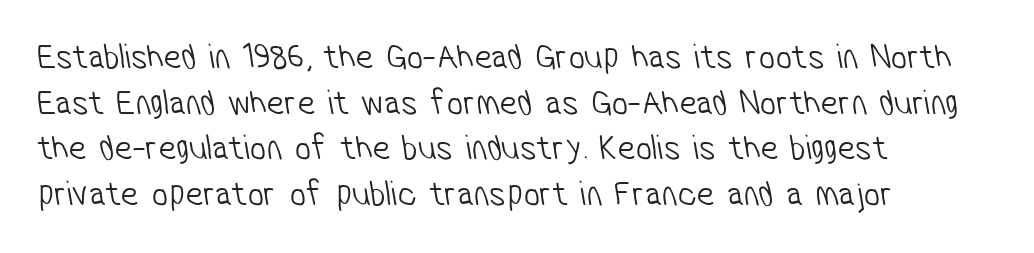
{"serif": "no", "bold": "no", "weight": "light", "width": "condensed", "stroke_contrast": "low", "x_height": "medium", "monospaced": "no", "underline": "no", "align": "left", "line_spacing": "normal", "line_spacing_ratio": 1.27, "letter_spacing": "normal", "letter_spacing_em": 0.0, "glyph_px": 36}
